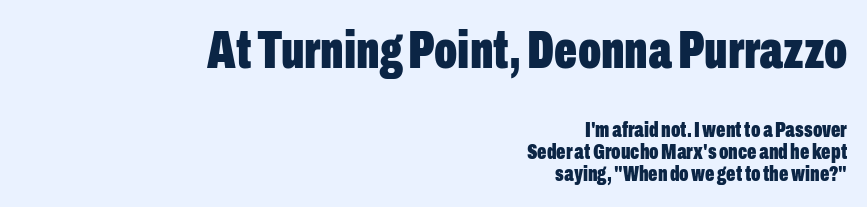
{"serif": "no", "italic": "no", "bold": "yes", "weight": "bold", "width": "condensed", "stroke_contrast": "low", "x_height": "medium", "monospaced": "no", "underline": "no", "align": "right", "line_spacing": "tight", "line_spacing_ratio": 1.0, "letter_spacing": "normal", "letter_spacing_em": 0.0, "larger_block": "first", "size_ratio": 2.45, "glyph_px": 54}
